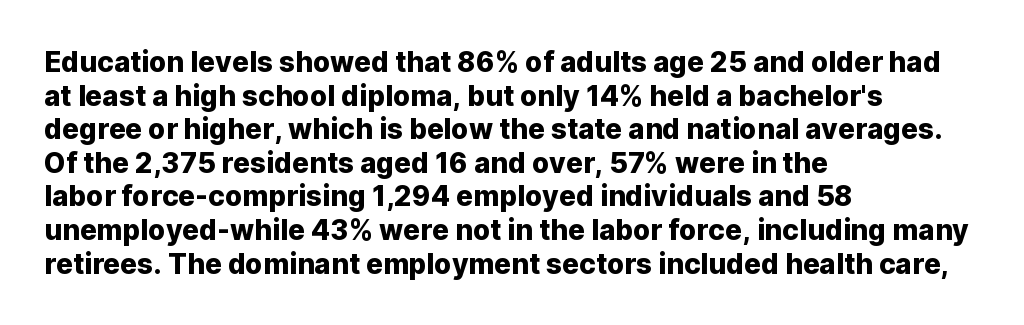
The image shows 28 px sans-serif type, upright; set left-aligned, line spacing 1.2x, normal letter spacing, not underlined; low stroke contrast and a medium x-height.
